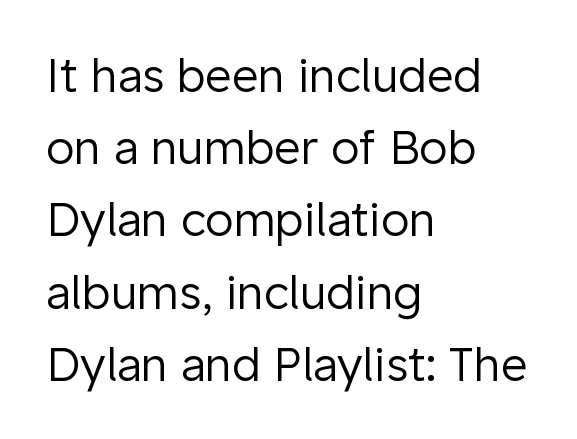
Inter-character spacing is left at the font's built-in metrics. Ordinary non-slanted type is in use. Stem width sits at or under what a default text font uses. The rendering uses a moderate line-height, typical for paragraphs.
